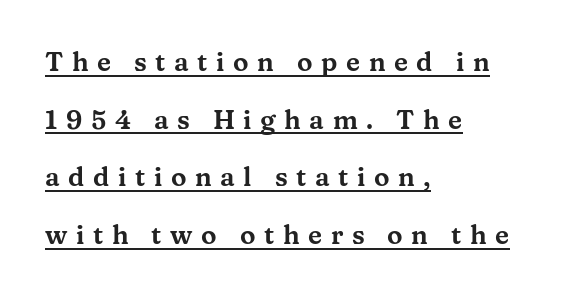
Does the copy run flush right? No — it runs flush left. The lettering holds an erect, upright posture throughout. You could fit nearly another row in the gap between these rows. A typographer would call this underscored text. How are the letters spaced? Widely, with obvious added tracking.
